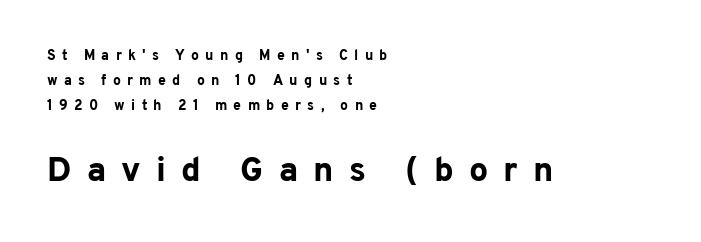
{"serif": "no", "italic": "no", "bold": "yes", "weight": "bold", "width": "normal", "stroke_contrast": "low", "x_height": "medium", "monospaced": "no", "underline": "no", "align": "left", "line_spacing_ratio": 1.8, "letter_spacing": "wide", "letter_spacing_em": 0.45, "larger_block": "second", "size_ratio": 2.43, "glyph_px": 34}
